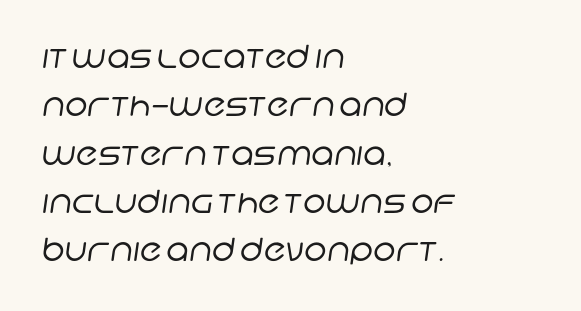
{"serif": "no", "bold": "no", "weight": "regular", "width": "normal", "stroke_contrast": "low", "x_height": "large", "monospaced": "no", "underline": "no", "align": "left", "line_spacing": "normal", "line_spacing_ratio": 1.51, "letter_spacing": "normal", "letter_spacing_em": 0.0, "glyph_px": 32}
